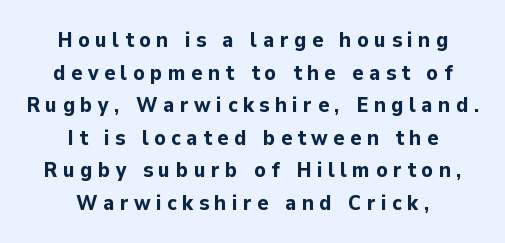
{"italic": "no", "bold": "yes", "underline": "no", "align": "center", "line_spacing": "normal", "line_spacing_ratio": 1.55, "letter_spacing": "wide", "letter_spacing_em": 0.26, "glyph_px": 21}
